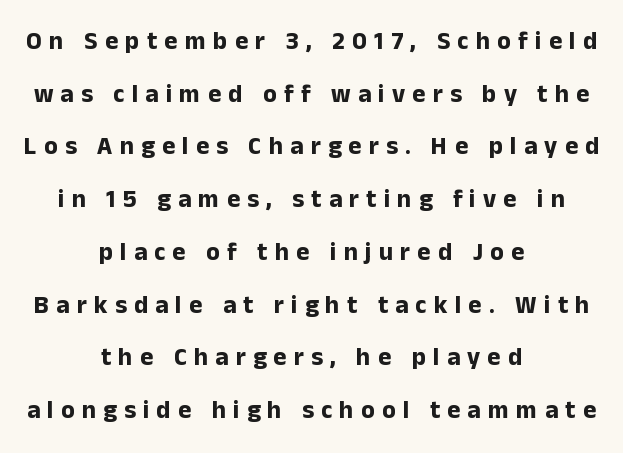
The line-height multiplier appears high, well above default. Is there any slant? The stems are plumb. Leftover space on each line is divided equally before and after the words. Decoration check: the copy has no underline. Observe the wide spacing: letters keep a clear distance from each other.
